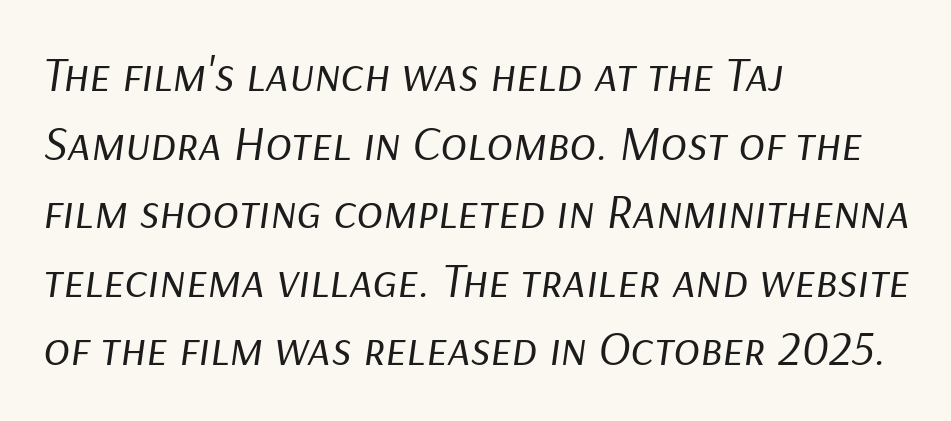
{"italic": "yes", "lean": "right", "slant_degrees": 9, "bold": "no", "weight": "regular", "width": "normal", "stroke_contrast": "low", "x_height": "medium", "monospaced": "no", "underline": "no", "align": "left", "line_spacing": "normal", "line_spacing_ratio": 1.4, "letter_spacing": "normal", "letter_spacing_em": 0.0, "glyph_px": 49}
